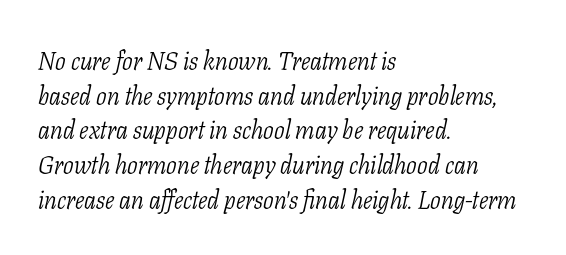
{"italic": "yes", "lean": "right", "slant_degrees": 11, "bold": "no", "underline": "no", "align": "left", "line_spacing": "normal", "line_spacing_ratio": 1.39, "letter_spacing": "normal", "letter_spacing_em": 0.0, "glyph_px": 25}
